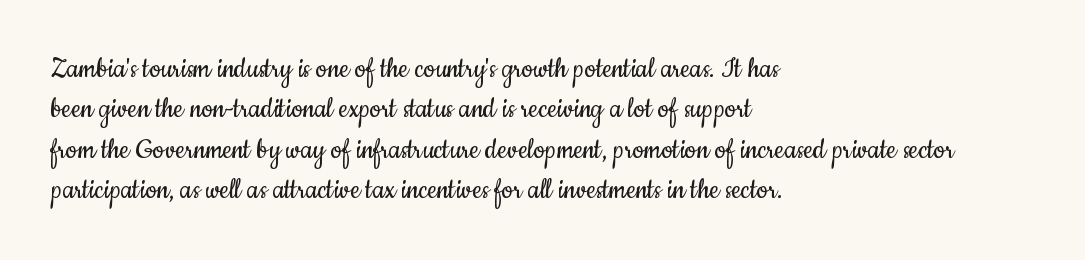
The image shows 32 px regular-weight, condensed sans-serif type; set left-aligned, normal line spacing (1.26x), normal letter spacing, not underlined; low stroke contrast and a small x-height.
